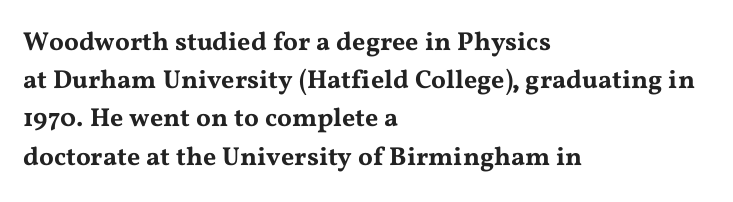
Glance below the letters and you will spot only blank space. Interline gaps are of average width in this sample. The type sits square on the baseline with zero lean. The text block is weighted toward the left margin, trailing off unevenly rightward. These lines keep a tight, regular rhythm from letter to letter.
